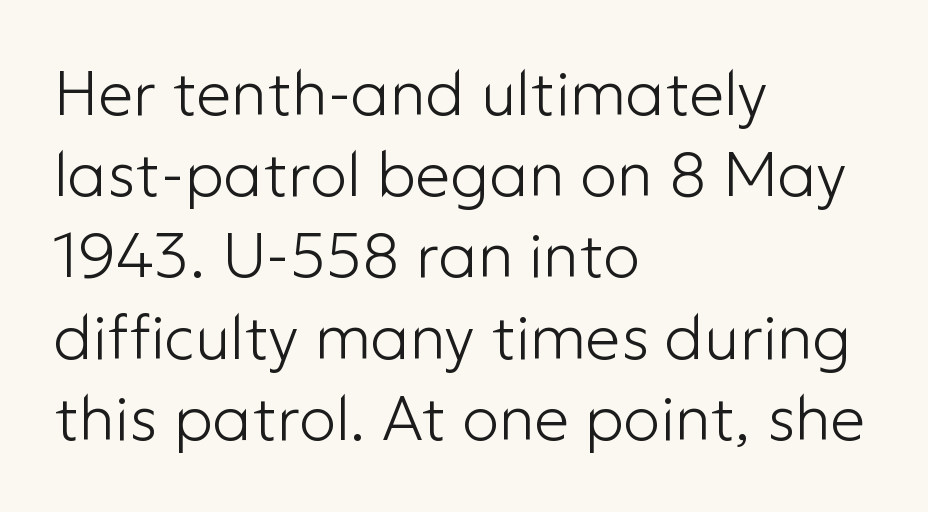
Beneath every word, the page is bare. These lines are rendered in a variable-pitch font. In terms of posture, this sample is upright. The letters sit at their default tracking, neither squeezed nor spread. Weight: in the light-to-regular range. Casual observation: everything's shoved over to the left.
